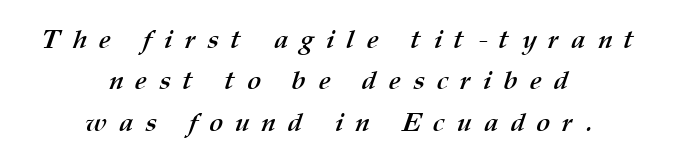
Q: Is the text bold? A: Yes.
Q: Is the text underlined? A: No.
Q: How is the paragraph aligned? A: Centered.
Q: Is the spacing between letters normal or unusually wide? A: Unusually wide.
Q: Is the spacing between lines tight, normal or loose? A: Normal.
